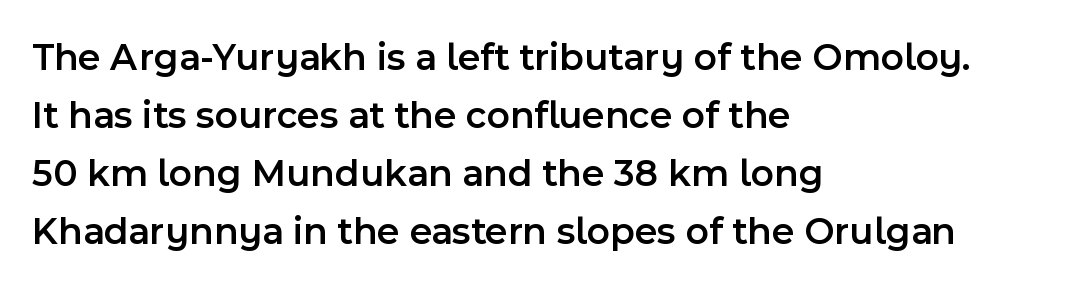
Q: Is the text bold? A: Semi-bold.
Q: Is the text italic (slanted)? A: No, it is upright.
Q: Is the typeface a serif or a sans-serif typeface? A: Sans-serif.
Q: Is the text underlined? A: No.
Q: How is the paragraph aligned? A: Left-aligned.
Q: Is the spacing between letters normal or unusually wide? A: Normal.
Q: Is the spacing between lines tight, normal or loose? A: Normal.
Q: Width (condensed, normal, or wide)? A: Normal.
Q: x-height? A: Medium.
Q: Monospaced? A: No.
